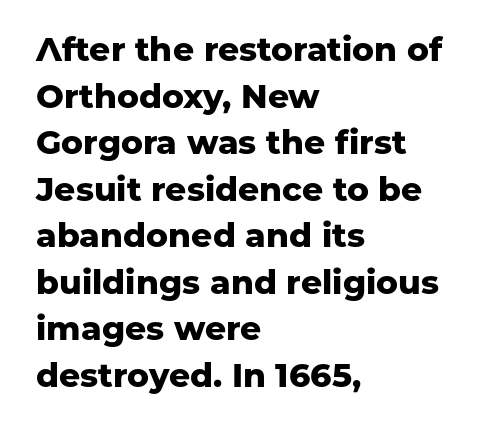
Q: Is the text bold? A: Yes.
Q: Is the text italic (slanted)? A: No, it is upright.
Q: Is the typeface a serif or a sans-serif typeface? A: Sans-serif.
Q: Is the text underlined? A: No.
Q: How is the paragraph aligned? A: Left-aligned.
Q: Is the spacing between letters normal or unusually wide? A: Normal.
Q: Is the spacing between lines tight, normal or loose? A: Normal.
Q: Width (condensed, normal, or wide)? A: Normal.
Q: Stroke contrast? A: Low.
Q: x-height? A: Medium.
Q: Monospaced? A: No.
